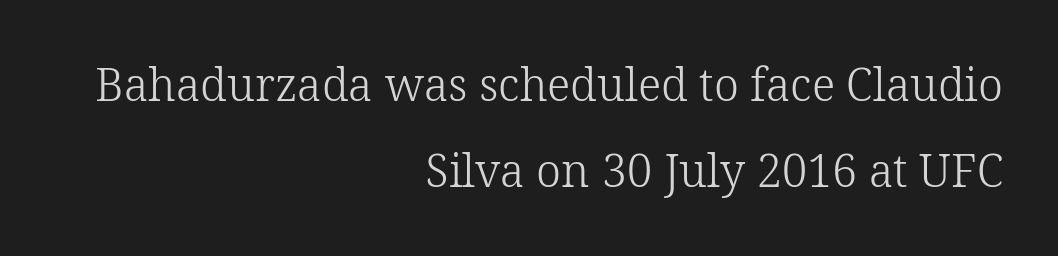
Letterform terminals end in serifs throughout the passage. Letter spacing: default. Tall strokes in this sample are plumb rather than angled. Stroke thickness stays within the range of a standard reading face or lighter. The passage shown stacks its lines with a broad gap. Bare-footed words on every line.
